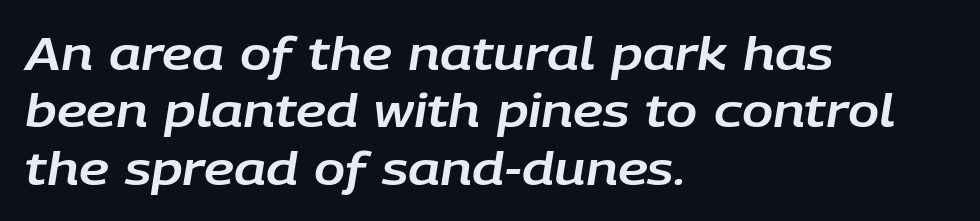
The image shows 46 px text type, italic (leaning right); set left-aligned, normal line spacing (1.25x), normal letter spacing, not underlined; low stroke contrast and a large x-height.
